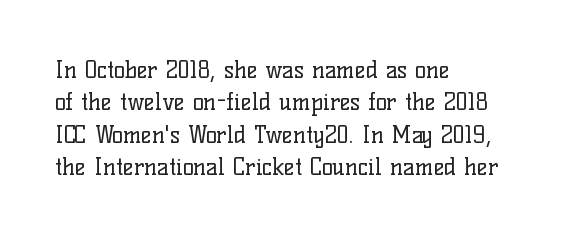
Q: Is the text bold? A: No.
Q: Is the text italic (slanted)? A: No, it is upright.
Q: Is the text underlined? A: No.
Q: How is the paragraph aligned? A: Left-aligned.
Q: Is the spacing between letters normal or unusually wide? A: Normal.
Q: Is the spacing between lines tight, normal or loose? A: Normal.
